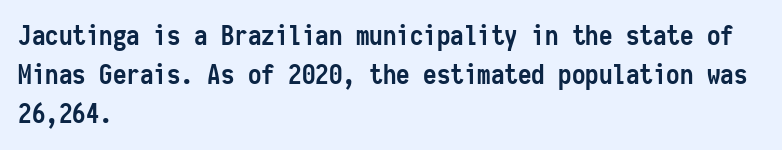
The image shows 27 px bold type, upright; set left-aligned, normal line spacing (1.45x), normal letter spacing, not underlined.
